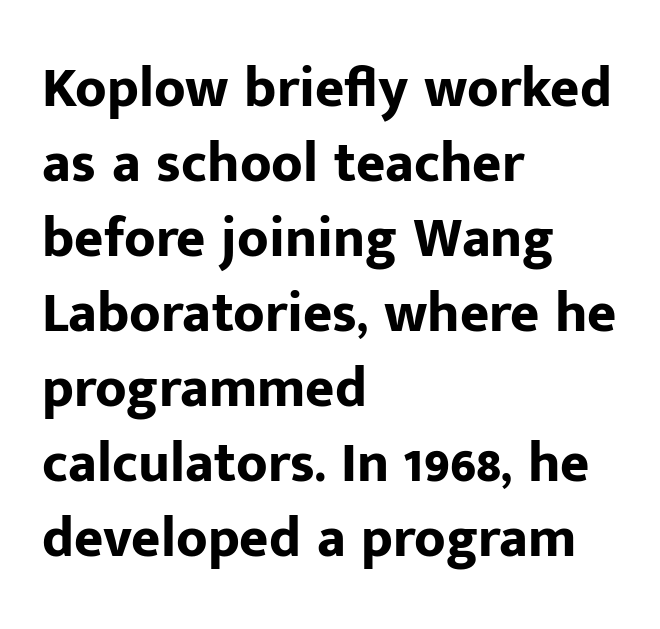
Q: Is the text bold? A: Yes.
Q: Is the text italic (slanted)? A: No, it is upright.
Q: Is the typeface a serif or a sans-serif typeface? A: Sans-serif.
Q: Is the text underlined? A: No.
Q: How is the paragraph aligned? A: Left-aligned.
Q: Is the spacing between letters normal or unusually wide? A: Normal.
Q: Is the spacing between lines tight, normal or loose? A: Normal.
Q: Width (condensed, normal, or wide)? A: Normal.
Q: Stroke contrast? A: Low.
Q: x-height? A: Medium.
Q: Monospaced? A: No.
